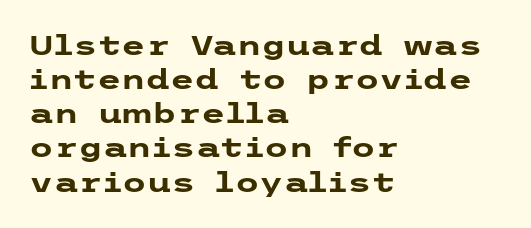
You'd pick this weight for a headline — it's a proper bold. Default kerning and tracking; the words read as compact shapes. Lines of text with bare space underneath. These lines are composed in type without serifs. In terms of posture, this sample is upright. Where is the straight margin? On the left.
